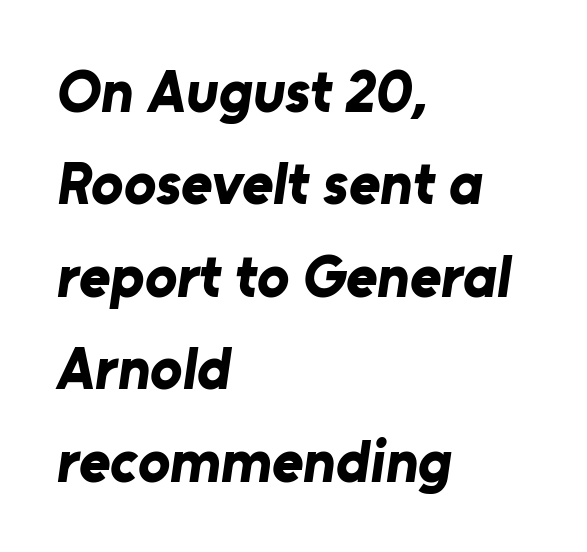
Q: Is the text bold? A: Yes.
Q: Is the typeface a serif or a sans-serif typeface? A: Sans-serif.
Q: Is the text underlined? A: No.
Q: How is the paragraph aligned? A: Left-aligned.
Q: Is the spacing between letters normal or unusually wide? A: Normal.
Q: Is the spacing between lines tight, normal or loose? A: Normal.
Q: Width (condensed, normal, or wide)? A: Normal.
Q: Stroke contrast? A: Low.
Q: x-height? A: Medium.
Q: Monospaced? A: No.
